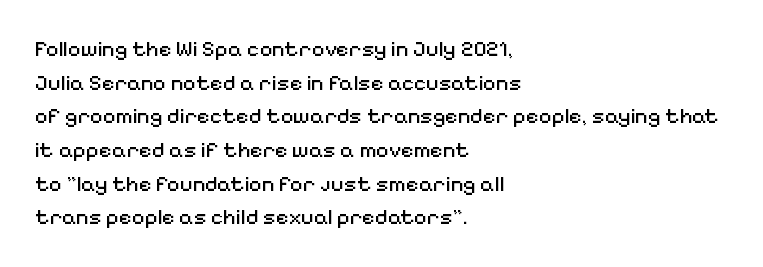
The image shows 22 px text type, upright; set left-aligned, normal line spacing (1.53x), normal letter spacing, not underlined.
